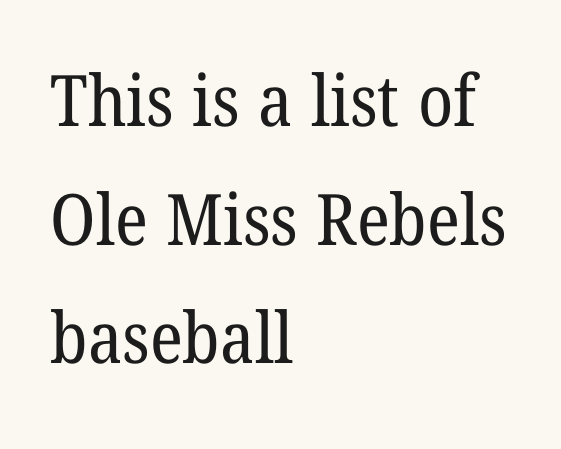
The font sits on the lighter half of the weight spectrum, regular included. The face used here is proportionally spaced, like ordinary book or web type. In CSS terms this would be text-align: left. Check under the words: just untouched page. Compared with typical body copy, the letter spacing here is the same.
